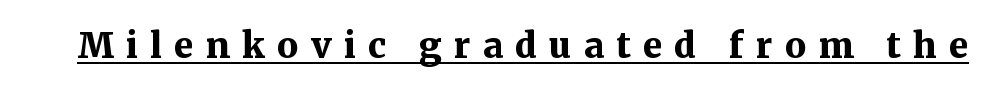
Q: Is the text bold? A: Yes.
Q: Is the text italic (slanted)? A: No, it is upright.
Q: Is the typeface a serif or a sans-serif typeface? A: Serif.
Q: Is the text underlined? A: Yes.
Q: Is the spacing between letters normal or unusually wide? A: Unusually wide.
Q: Width (condensed, normal, or wide)? A: Normal.
Q: Stroke contrast? A: Medium.
Q: x-height? A: Medium.
Q: Monospaced? A: No.
